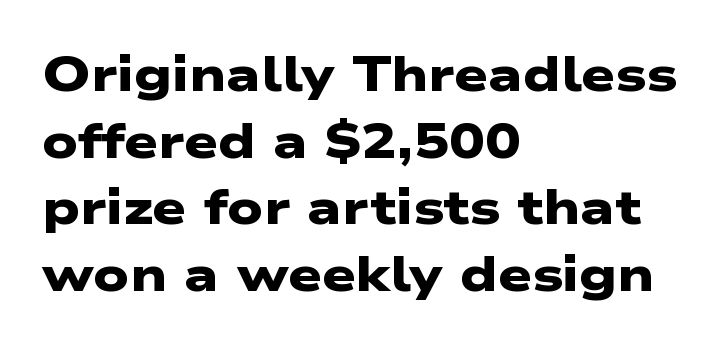
{"serif": "no", "bold": "yes", "weight": "heavy", "width": "wide", "stroke_contrast": "low", "x_height": "medium", "monospaced": "no", "underline": "no", "align": "left", "line_spacing": "normal", "line_spacing_ratio": 1.39, "letter_spacing": "normal", "letter_spacing_em": 0.0, "glyph_px": 48}
